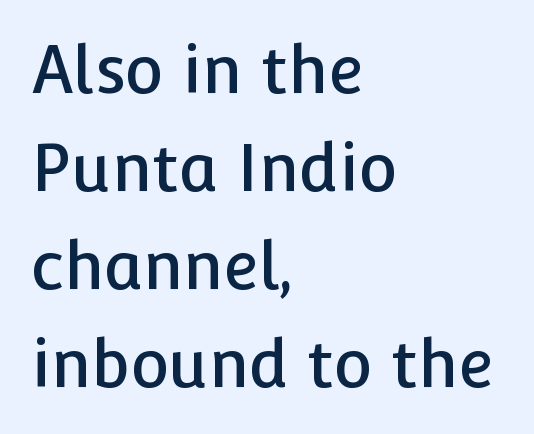
Q: Is the text italic (slanted)? A: No, it is upright.
Q: Is the typeface a serif or a sans-serif typeface? A: Sans-serif.
Q: Is the text underlined? A: No.
Q: How is the paragraph aligned? A: Left-aligned.
Q: Is the spacing between letters normal or unusually wide? A: Normal.
Q: Is the spacing between lines tight, normal or loose? A: Normal.
Q: Width (condensed, normal, or wide)? A: Normal.
Q: Stroke contrast? A: Low.
Q: x-height? A: Medium.
Q: Monospaced? A: No.
